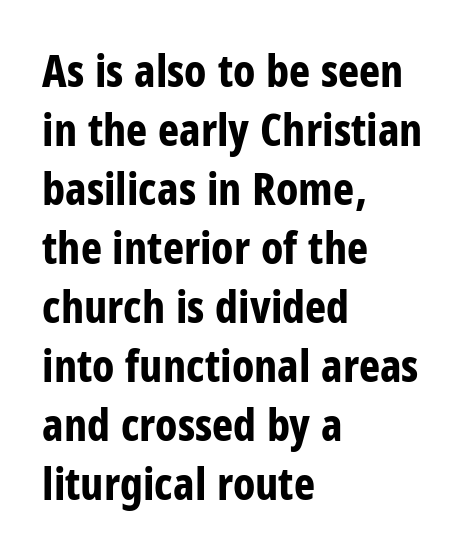
Q: Is the text bold? A: Yes.
Q: Is the text italic (slanted)? A: No, it is upright.
Q: Is the typeface a serif or a sans-serif typeface? A: Sans-serif.
Q: Is the text underlined? A: No.
Q: How is the paragraph aligned? A: Left-aligned.
Q: Is the spacing between letters normal or unusually wide? A: Normal.
Q: Is the spacing between lines tight, normal or loose? A: Normal.
Q: Width (condensed, normal, or wide)? A: Condensed.
Q: Stroke contrast? A: Low.
Q: x-height? A: Large.
Q: Monospaced? A: No.
